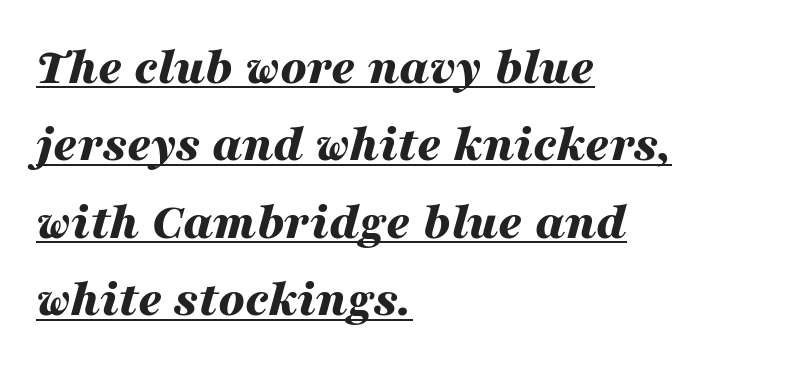
The image shows 52 px bold, wide type, italic (leaning right); set left-aligned, normal line spacing (1.49x), normal letter spacing, underlined; medium stroke contrast and a medium x-height.
